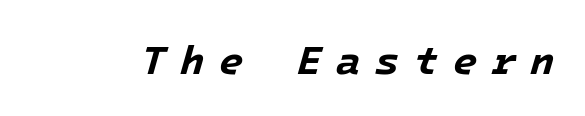
Spacing between characters has been opened up far beyond the box default. The passage shown is not underscored anywhere. Set as a true bold cut, around the 700 mark. Style check: oblique.
